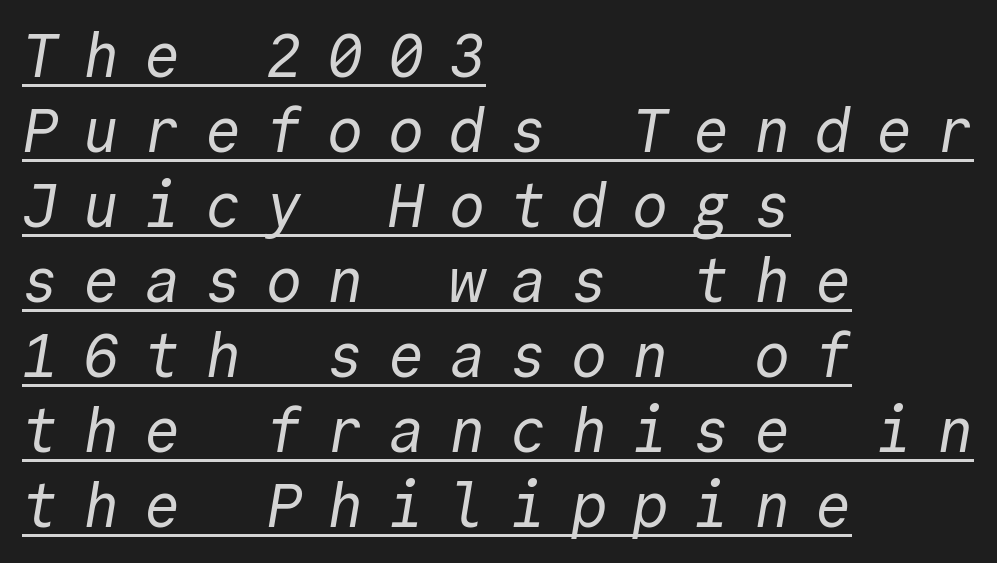
Loose tracking; the words dissolve into strings of separated letters. A typographer would call this underscored text. Stems here are at most as thick as an everyday book face. The passage shown is typed in a monospace face where columns stay perfectly aligned.
